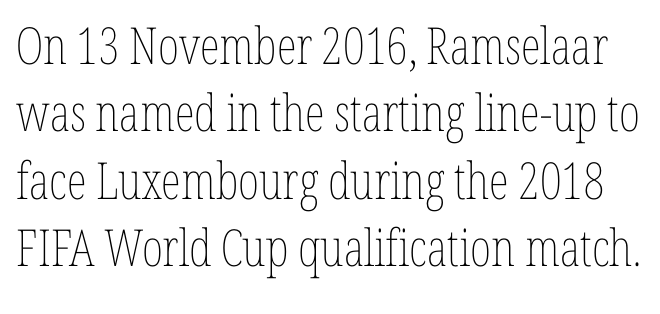
Q: Is the text bold? A: No.
Q: Is the text italic (slanted)? A: No, it is upright.
Q: Is the text underlined? A: No.
Q: Is the spacing between letters normal or unusually wide? A: Normal.
Q: Is the spacing between lines tight, normal or loose? A: Normal.
Q: Width (condensed, normal, or wide)? A: Condensed.
Q: Stroke contrast? A: Low.
Q: x-height? A: Medium.
Q: Monospaced? A: No.
